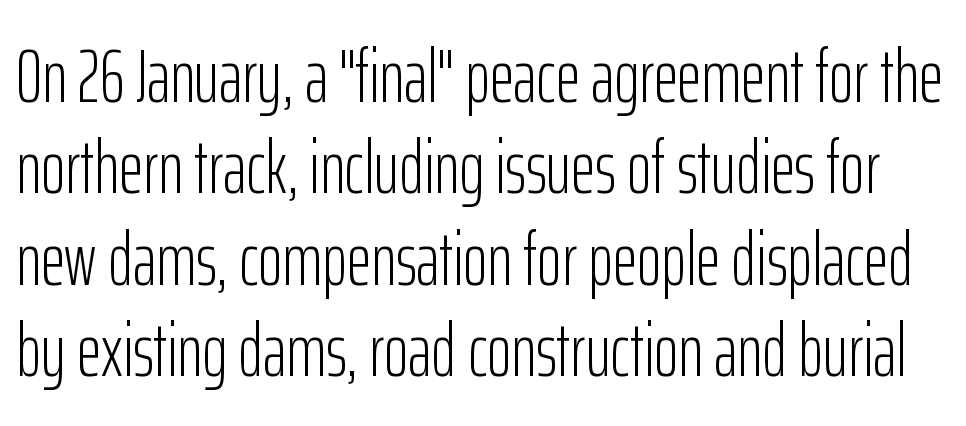
You could not count columns in this text — the font is proportionally spaced. To sum up the face: it is a sans, with no serifs. The type is set solid horizontally, with unmodified tracking. The weight would be labelled regular, book, light, or lighter still. Ordinary non-slanted type is in use.
